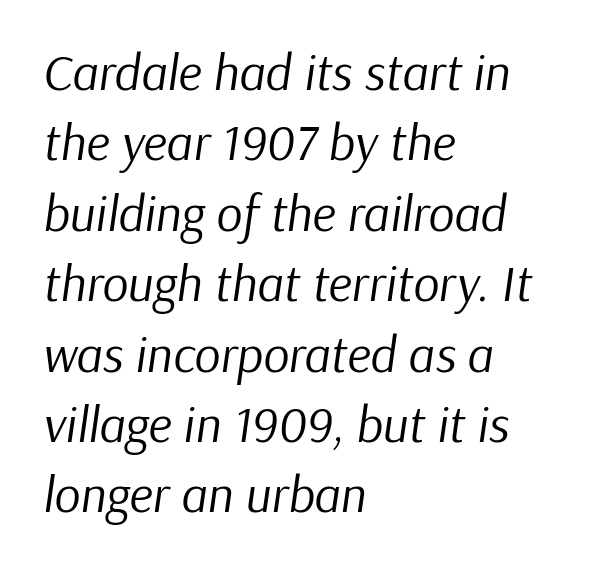
The image shows 51 px regular-weight type, italic (leaning right); set left-aligned, normal line spacing (1.38x), normal letter spacing, not underlined; low stroke contrast and a medium x-height.
